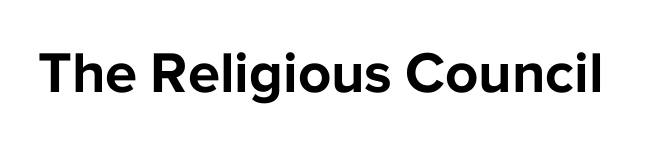
Q: Is the text bold? A: Yes.
Q: Is the text italic (slanted)? A: No, it is upright.
Q: Is the typeface a serif or a sans-serif typeface? A: Sans-serif.
Q: Is the text underlined? A: No.
Q: Is the spacing between letters normal or unusually wide? A: Normal.
Q: Width (condensed, normal, or wide)? A: Normal.
Q: Stroke contrast? A: Low.
Q: x-height? A: Medium.
Q: Monospaced? A: No.
